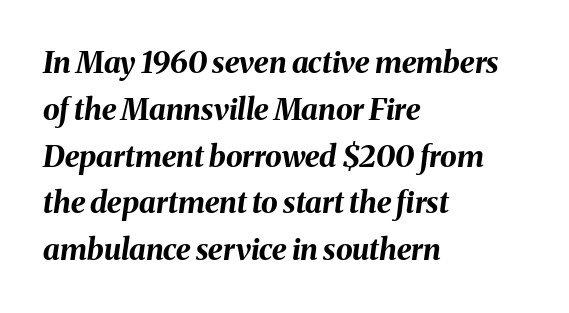
The image shows 30 px bold type, italic (leaning right); set left-aligned, normal line spacing (1.56x), normal letter spacing, not underlined; medium stroke contrast and a medium x-height.
